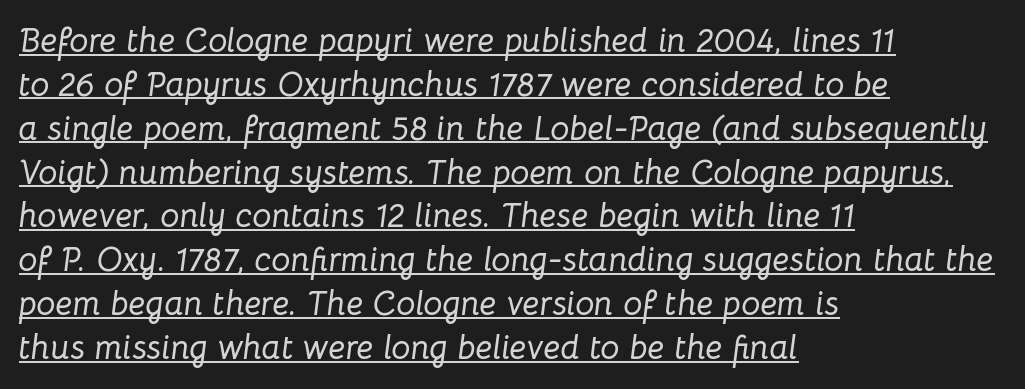
The image shows 34 px text type, italic (leaning right); set left-aligned, normal line spacing (1.29x), normal letter spacing, underlined; low stroke contrast and a medium x-height.
